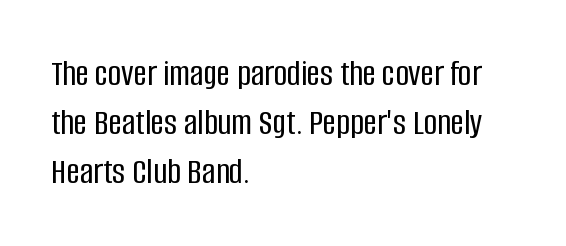
{"serif": "no", "italic": "no", "width": "condensed", "stroke_contrast": "low", "x_height": "large", "monospaced": "no", "underline": "no", "align": "left", "line_spacing": "normal", "line_spacing_ratio": 1.32, "letter_spacing": "normal", "letter_spacing_em": 0.0, "glyph_px": 37}
